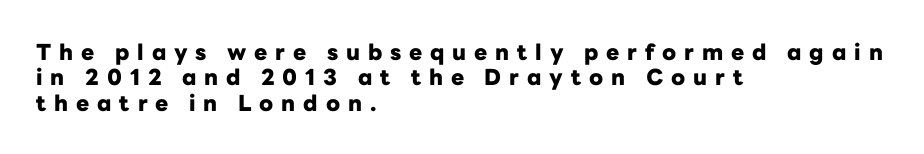
The image shows 22 px bold type, upright; set left-aligned, tight line spacing (1.15x), unusually wide letter spacing (+0.36 em), not underlined.
